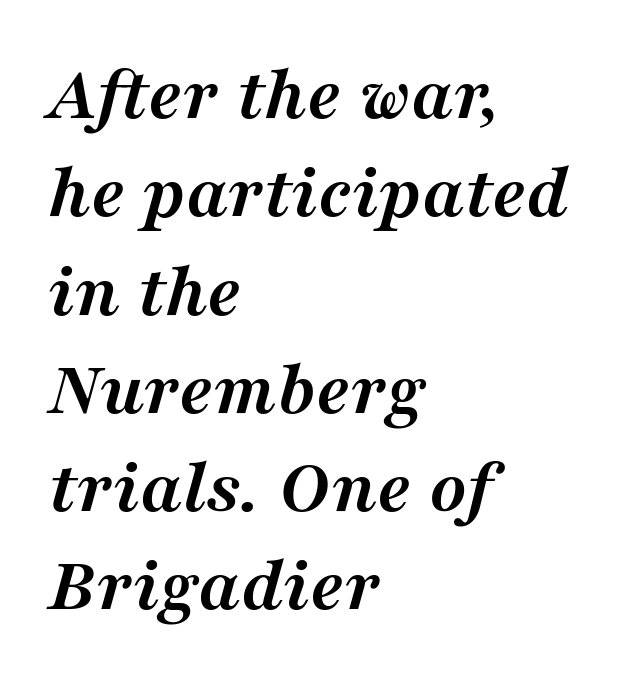
Students, note that the glyphs here touch the page at normal intervals. Any mark beneath the type? The region is blank. What's the leading like? Ordinary, nothing unusual. Is the block centered? No — it sits flush against the left margin.
